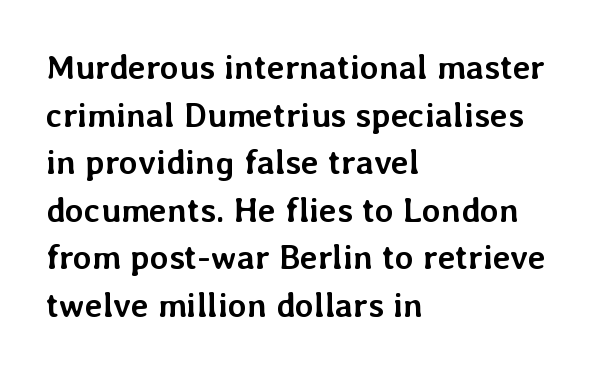
Q: Is the text bold? A: Yes.
Q: Is the text italic (slanted)? A: No, it is upright.
Q: Is the text underlined? A: No.
Q: How is the paragraph aligned? A: Left-aligned.
Q: Is the spacing between letters normal or unusually wide? A: Normal.
Q: Is the spacing between lines tight, normal or loose? A: Normal.
Q: Width (condensed, normal, or wide)? A: Normal.
Q: Stroke contrast? A: Low.
Q: x-height? A: Medium.
Q: Monospaced? A: No.
